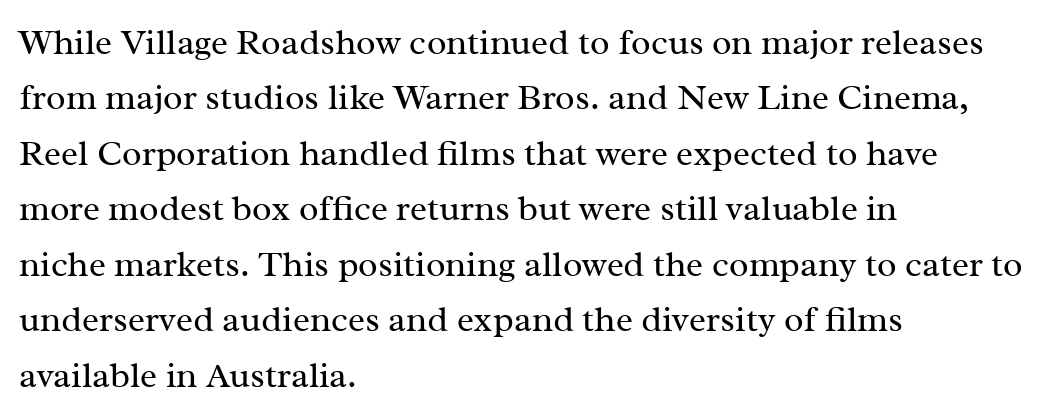
The image shows 36 px regular-weight serif type, upright; set left-aligned, normal line spacing (1.54x), normal letter spacing, not underlined; medium stroke contrast and a medium x-height.
